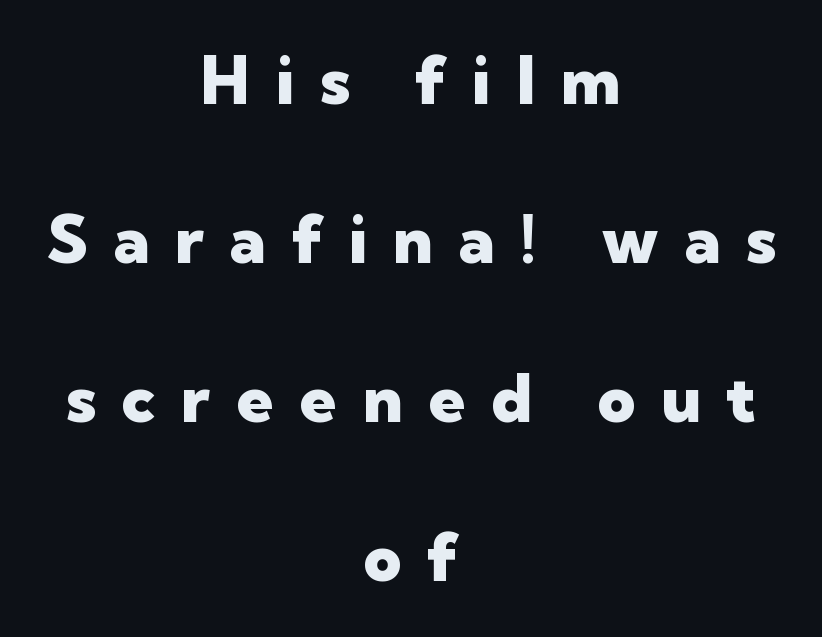
{"serif": "no", "italic": "no", "bold": "yes", "weight": "heavy", "width": "normal", "stroke_contrast": "low", "x_height": "medium", "monospaced": "no", "underline": "no", "align": "center", "line_spacing": "loose", "line_spacing_ratio": 2.41, "letter_spacing": "wide", "letter_spacing_em": 0.39, "glyph_px": 66}
